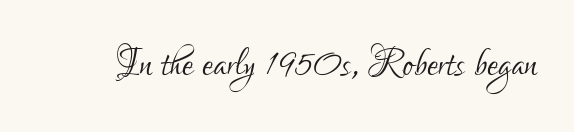
Q: Is the text bold? A: No.
Q: Is the text italic (slanted)? A: Yes.
Q: Is the typeface a serif or a sans-serif typeface? A: Sans-serif.
Q: Is the text underlined? A: No.
Q: Is the spacing between letters normal or unusually wide? A: Normal.
Q: Width (condensed, normal, or wide)? A: Condensed.
Q: Stroke contrast? A: Low.
Q: x-height? A: Small.
Q: Monospaced? A: No.
